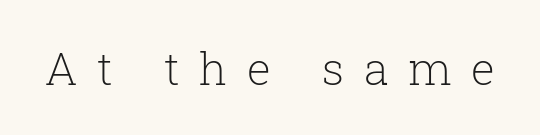
The image shows 45 px light serif type, upright; set unusually wide letter spacing (+0.44 em), not underlined; low stroke contrast and a medium x-height.
